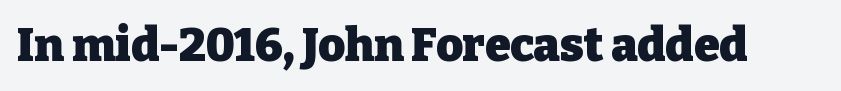
The image shows 46 px heavy serif type, upright; set normal letter spacing, not underlined; low stroke contrast and a medium x-height.
